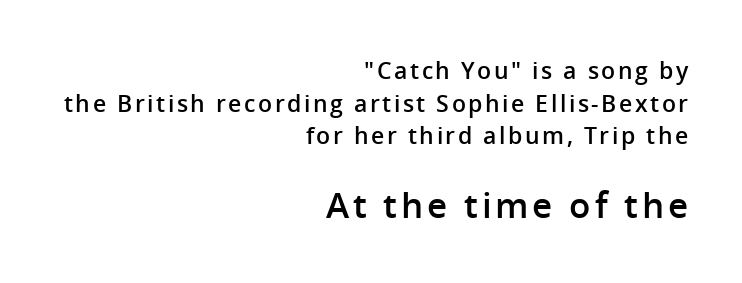
Examine the stroke ends and you'll find no serifs. This is the in-between weight designers call semibold or demi. The face used here is proportionally spaced, like ordinary book or web type. Caption: multi-line text, flush right, ragged left.
